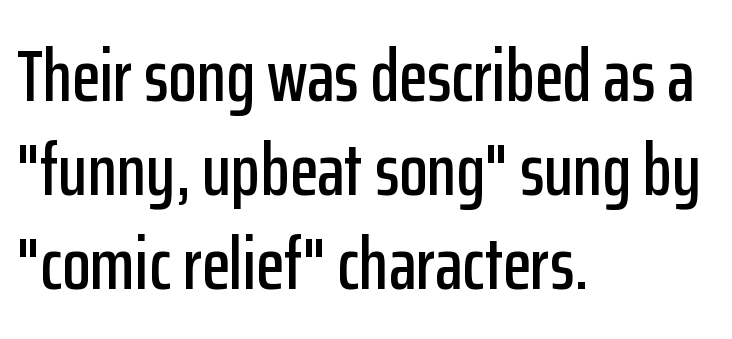
{"serif": "no", "italic": "no", "width": "condensed", "stroke_contrast": "low", "x_height": "medium", "monospaced": "no", "underline": "no", "align": "left", "line_spacing": "normal", "line_spacing_ratio": 1.27, "letter_spacing": "normal", "letter_spacing_em": 0.0, "glyph_px": 74}
